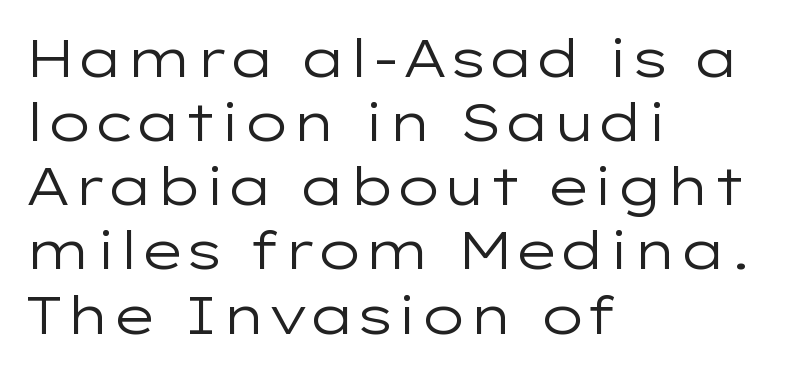
{"serif": "no", "italic": "no", "bold": "no", "weight": "regular", "width": "wide", "stroke_contrast": "low", "x_height": "medium", "monospaced": "no", "underline": "no", "align": "left", "line_spacing_ratio": 1.21, "letter_spacing": "normal", "letter_spacing_em": 0.0, "glyph_px": 53}
